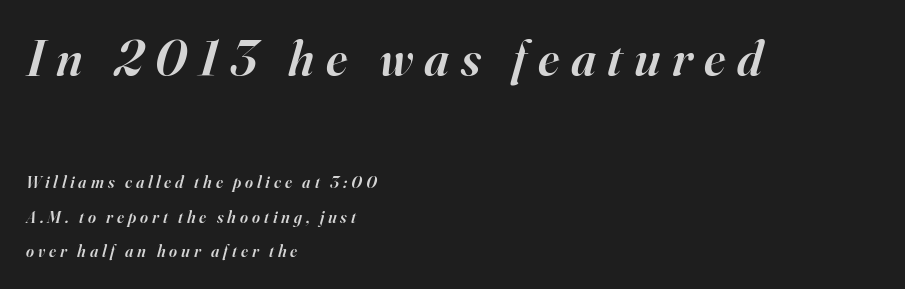
{"serif": "yes", "italic": "yes", "lean": "right", "slant_degrees": 16, "bold": "semi", "weight": "semibold", "width": "normal", "stroke_contrast": "high", "x_height": "small", "monospaced": "no", "underline": "no", "align": "left", "line_spacing": "loose", "line_spacing_ratio": 2.04, "letter_spacing": "wide", "letter_spacing_em": 0.23, "larger_block": "first", "size_ratio": 3.0, "glyph_px": 51}
